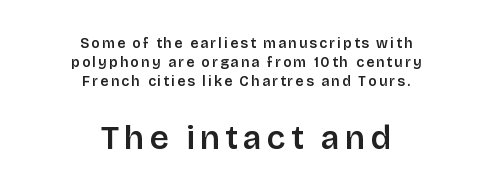
The image shows 33 px semibold sans-serif type, upright; set centered, normal line spacing (1.37x), not underlined; the second (bottom) block is 2.36x larger; low stroke contrast and a large x-height.
